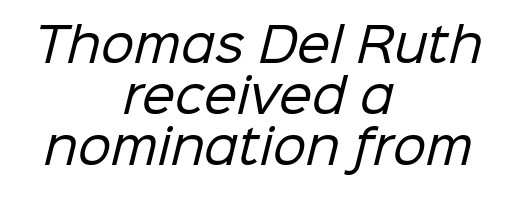
This sample has the flowing, uneven cadence of proportional lettering. The designer went with a sans here, leaving each stem footless. This reads as an unemphasized weight, regular at the heaviest. The lines are quadded center.
